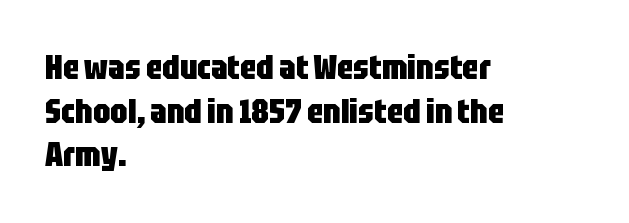
Q: Is the text bold? A: Yes.
Q: Is the text italic (slanted)? A: No, it is upright.
Q: Is the typeface a serif or a sans-serif typeface? A: Sans-serif.
Q: Is the text underlined? A: No.
Q: How is the paragraph aligned? A: Left-aligned.
Q: Is the spacing between letters normal or unusually wide? A: Normal.
Q: Is the spacing between lines tight, normal or loose? A: Normal.
Q: Width (condensed, normal, or wide)? A: Condensed.
Q: Stroke contrast? A: Low.
Q: x-height? A: Large.
Q: Monospaced? A: No.
